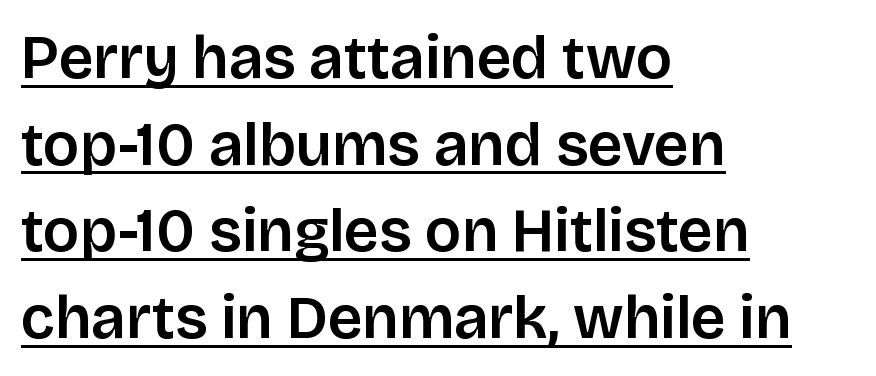
The image shows 61 px sans-serif type, upright; set left-aligned, normal line spacing (1.42x), normal letter spacing, underlined; low stroke contrast and a large x-height.
